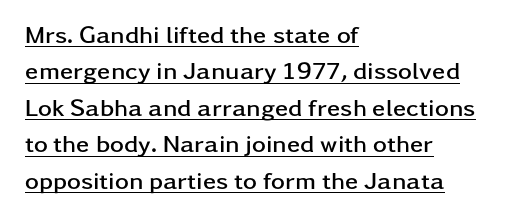
The image shows 24 px bold type, upright; set left-aligned, normal line spacing (1.52x), normal letter spacing, underlined.
